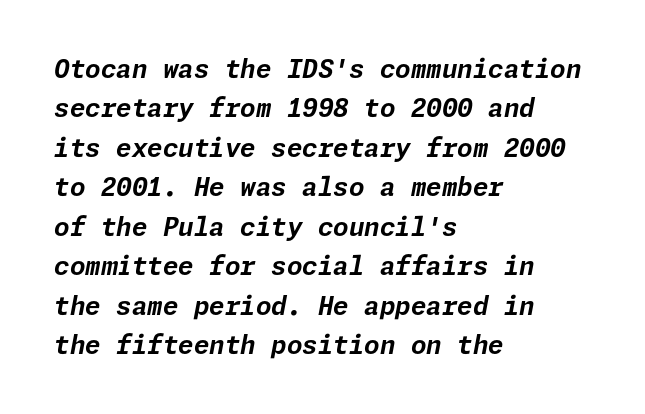
Unmarked baselines from the first word to the last. Compared with typical paragraphs, the rows here are spaced about the same. Look at the tracking — it's just the regular setting, nothing added. The characters look thick and weighty, a clear bold.
